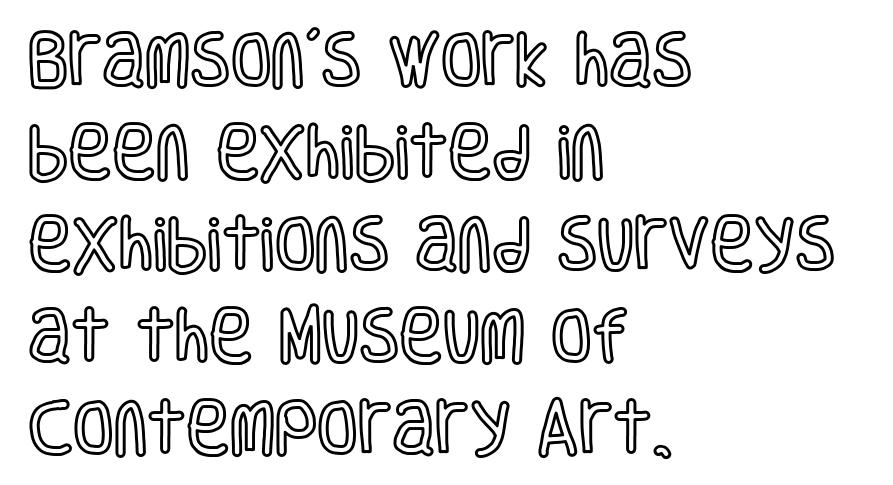
Q: Is the text italic (slanted)? A: No, it is upright.
Q: Is the text underlined? A: No.
Q: How is the paragraph aligned? A: Left-aligned.
Q: Is the spacing between letters normal or unusually wide? A: Normal.
Q: Is the spacing between lines tight, normal or loose? A: Normal.
Q: Width (condensed, normal, or wide)? A: Condensed.
Q: x-height? A: Large.
Q: Monospaced? A: No.
